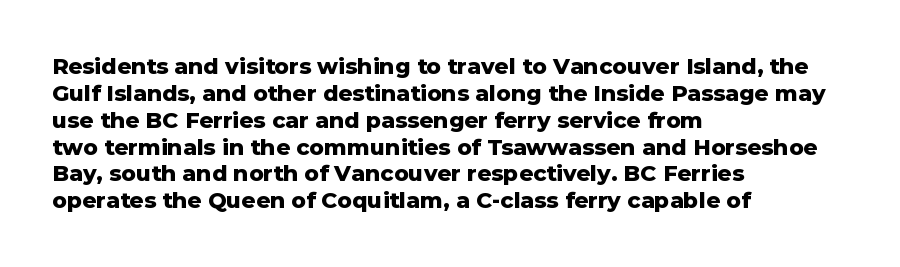
The image shows 22 px bold type, upright; set left-aligned, line spacing 1.22x, normal letter spacing, not underlined.
